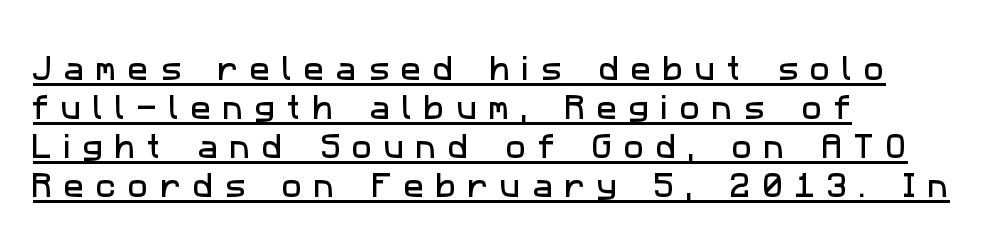
A classic flush-left, rag-right setting is used for this passage. This rendering widens character spacing well past its baseline value. The rendering uses the underline text-decoration. A normal amount of white space separates one row of letters from the next.
